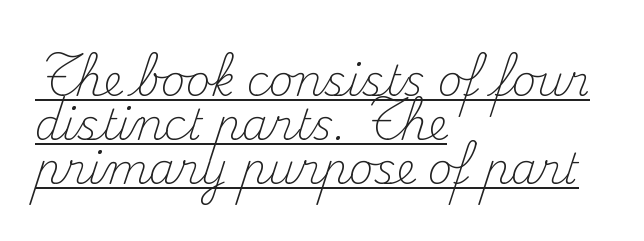
Q: Is the text bold? A: No.
Q: Is the text italic (slanted)? A: Yes.
Q: Is the typeface a serif or a sans-serif typeface? A: Serif.
Q: Is the text underlined? A: Yes.
Q: How is the paragraph aligned? A: Left-aligned.
Q: Is the spacing between letters normal or unusually wide? A: Normal.
Q: Is the spacing between lines tight, normal or loose? A: Tight.
Q: Width (condensed, normal, or wide)? A: Normal.
Q: Stroke contrast? A: Medium.
Q: x-height? A: Small.
Q: Monospaced? A: No.
